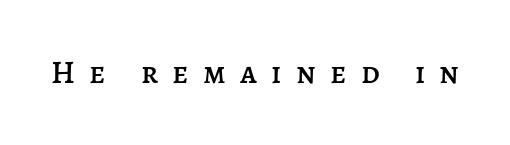
Q: Is the text italic (slanted)? A: No, it is upright.
Q: Is the text underlined? A: No.
Q: Is the spacing between letters normal or unusually wide? A: Unusually wide.
Q: Width (condensed, normal, or wide)? A: Normal.
Q: Stroke contrast? A: Low.
Q: x-height? A: Large.
Q: Monospaced? A: No.
